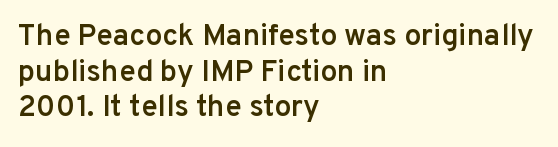
Heft: intermediate — a semibold. Spacing between characters is what you'd get straight out of the box. This sample uses an upright cut, with every glyph sitting square on the baseline. Varying glyph widths throughout — classic text-font behaviour. Nothing sits at the stroke ends, so this counts as sans-serif.
